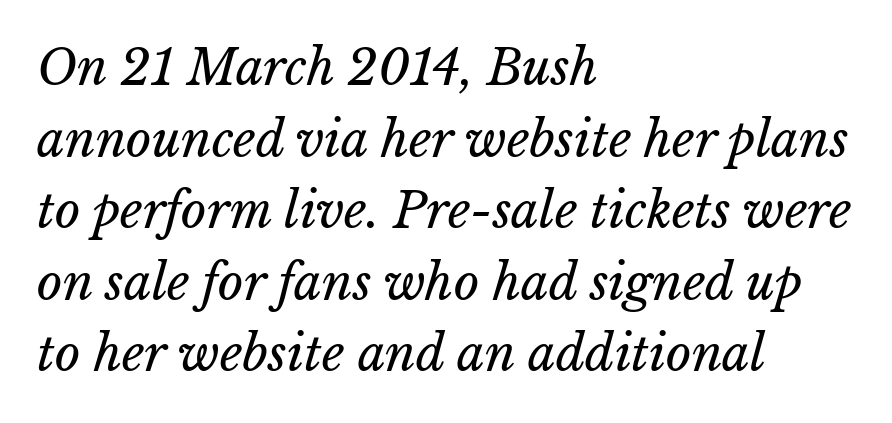
Line beginnings align vertically; line endings do not. A typesetter would call this leading conventional body-copy spacing. This rendering leaves character spacing at its baseline value. The glyphs are unaccompanied by any horizontal stroke below them. You could not count columns in this text — the font is proportionally spaced.
